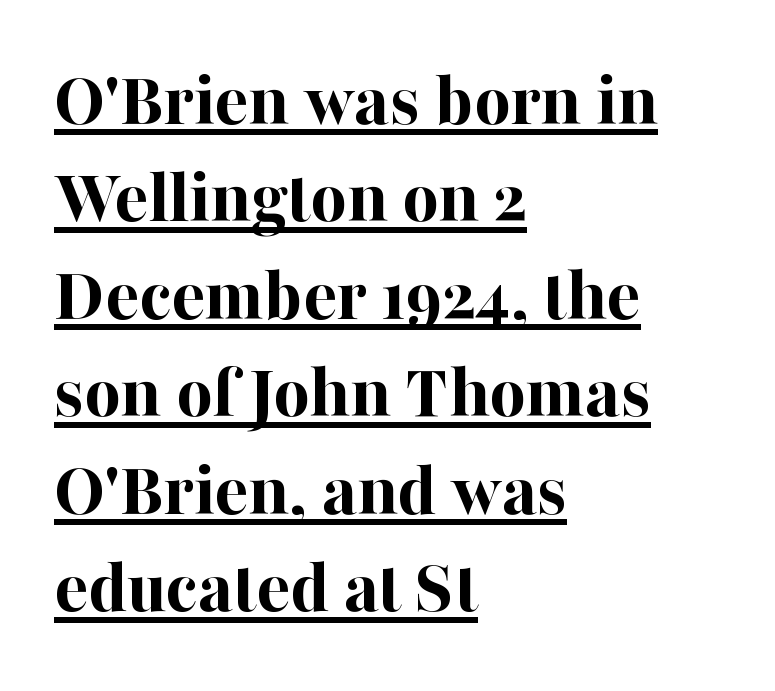
What's the leading like? Ordinary, nothing unusual. Compared with a centered layout, this one pins lines to the left instead. Decoration check: the copy is underlined. The letters carry serifs — small finishing strokes at the ends of their stems. Posture: vertical. Character widths vary here, with narrow letters taking less room than wide ones.
